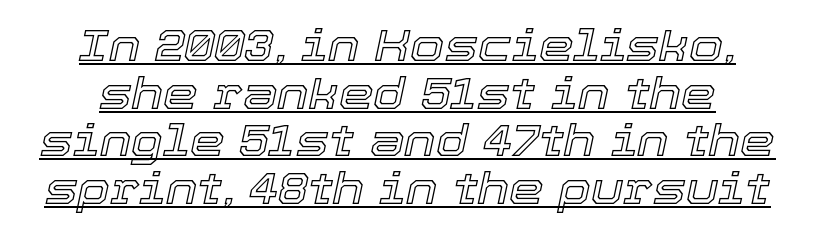
Q: Is the text italic (slanted)? A: Yes, it leans right by about 12 degrees.
Q: Is the text underlined? A: Yes.
Q: Is the spacing between letters normal or unusually wide? A: Normal.
Q: Is the spacing between lines tight, normal or loose? A: Tight.
Q: Width (condensed, normal, or wide)? A: Normal.
Q: x-height? A: Medium.
Q: Monospaced? A: No.
